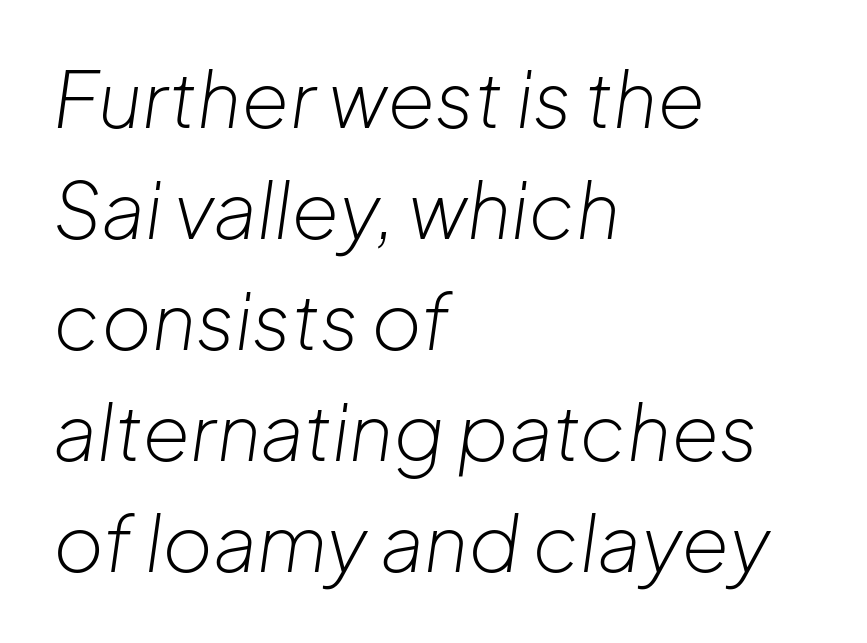
Check under the words: just untouched page. These lines keep a tight, regular rhythm from letter to letter. Each stroke keeps to a modest, everyday thickness or less. The face used here has a pronounced slope to its letters. The letters advance in unequal steps, a hallmark of proportional type.
